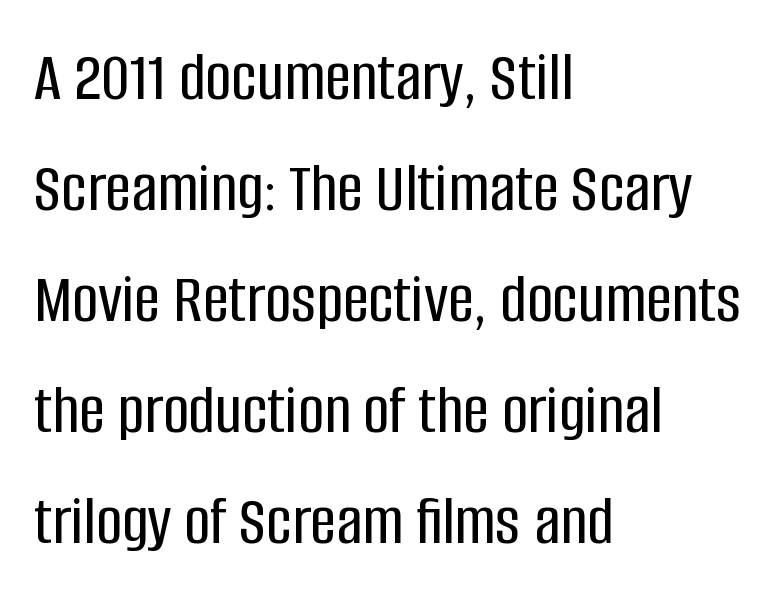
All the whitespace from short lines collects on the right. Beneath every word, the page is bare. This sample keeps an unexceptional amount of space between lines. You could call the tracking neutral — neither tight nor loose.
